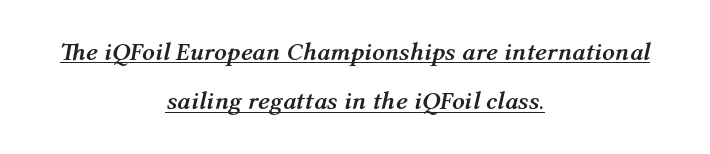
The image shows 25 px bold type, italic (leaning right); set centered, loose line spacing (1.98x), normal letter spacing, underlined.
